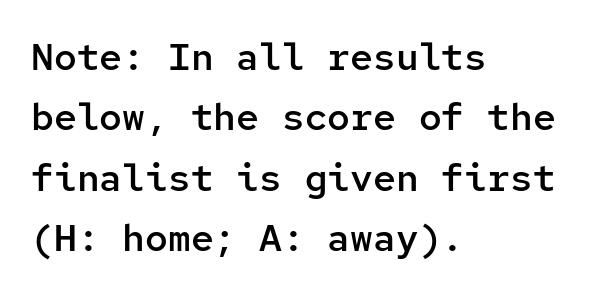
The image shows 38 px semibold sans-serif type, upright, monospaced; set left-aligned, normal line spacing (1.59x), normal letter spacing, not underlined; low stroke contrast and a medium x-height.
